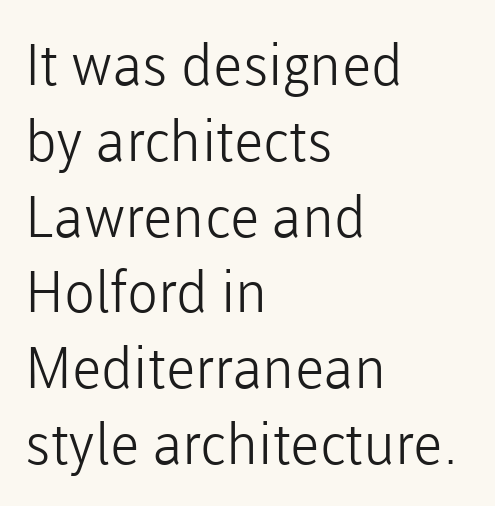
The image shows 57 px light sans-serif type, upright; set left-aligned, normal line spacing (1.33x), normal letter spacing, not underlined; low stroke contrast and a medium x-height.
